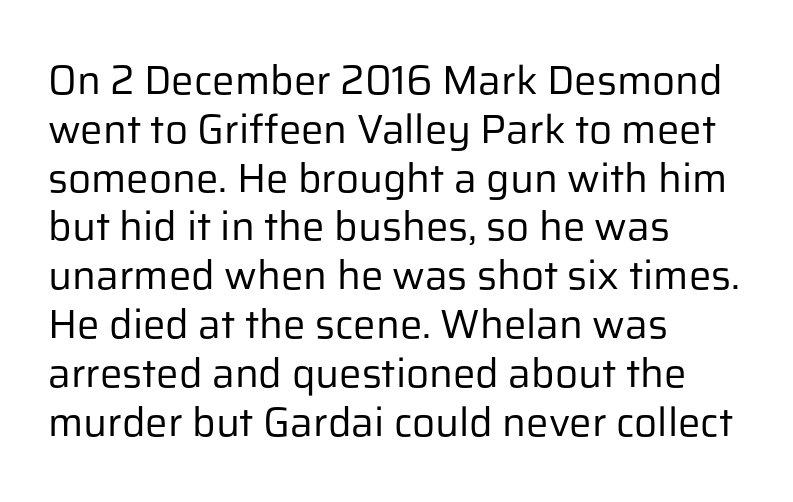
These lines are set flush left with a ragged right edge. Here the designer chose a conventional face with non-uniform glyph widths. Note: no serifs on the glyphs. The typography opts for an upright posture over an oblique one. The typeface has the unassuming heft of standard copy or less. The zone under the glyphs is completely vacant.
